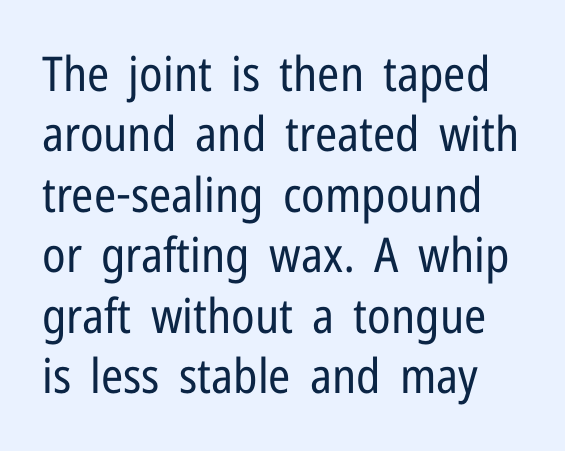
{"serif": "no", "italic": "no", "bold": "no", "weight": "regular", "width": "condensed", "stroke_contrast": "low", "x_height": "medium", "monospaced": "no", "underline": "no", "line_spacing": "normal", "line_spacing_ratio": 1.26, "letter_spacing": "normal", "letter_spacing_em": 0.0, "glyph_px": 48}
